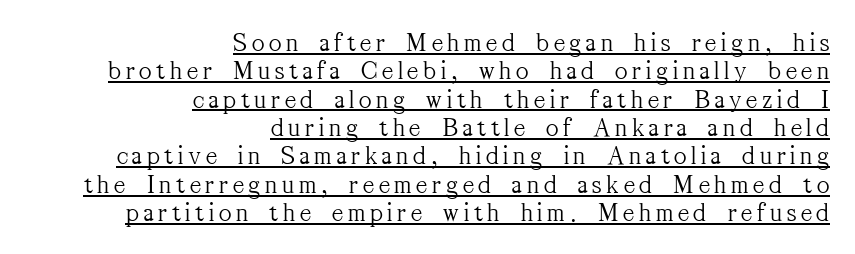
{"italic": "no", "bold": "no", "underline": "yes", "align": "right", "line_spacing": "tight", "line_spacing_ratio": 1.05, "glyph_px": 27}
